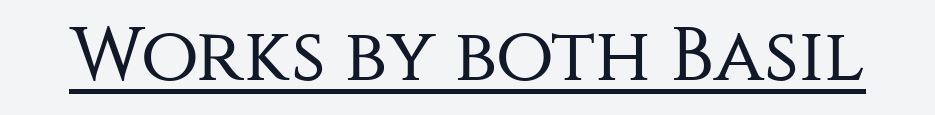
The image shows 76 px regular-weight sans-serif type, upright; set normal letter spacing, underlined; medium stroke contrast and a large x-height.
